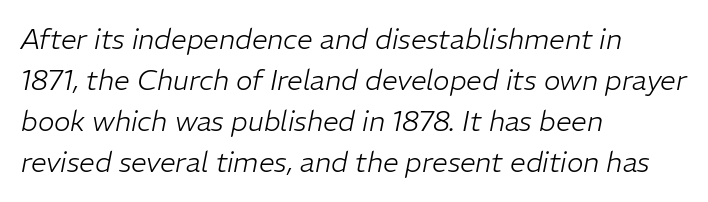
The image shows 28 px light type, italic (leaning right); set left-aligned, normal line spacing (1.47x), normal letter spacing, not underlined; low stroke contrast and a medium x-height.
